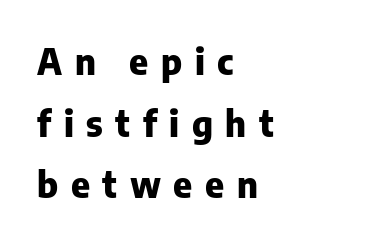
The image shows 36 px heavy sans-serif type, upright; set left-aligned, line spacing 1.71x, unusually wide letter spacing (+0.35 em), not underlined; low stroke contrast and a medium x-height.
